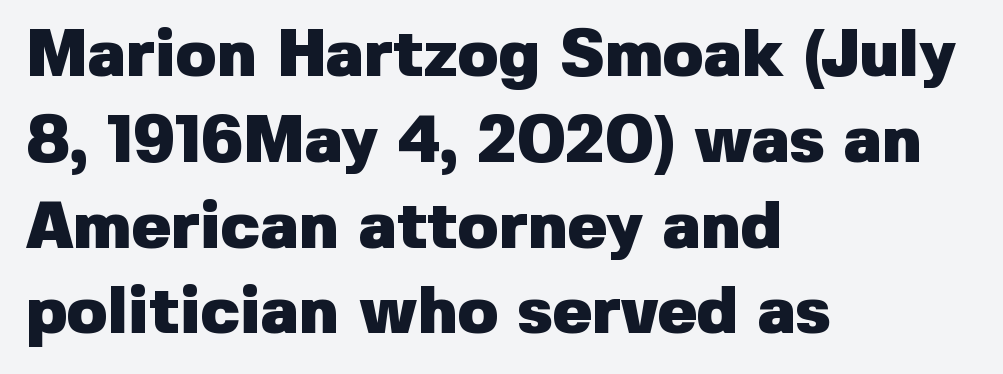
Is this a sans? Yes — the strokes have no serifs. The characters look thick and weighty, a clear bold. Baseline-to-baseline distance is the conventional proportion of letter height. Underlining? Definitely not there. Short and long lines alike share a common starting point at left.
